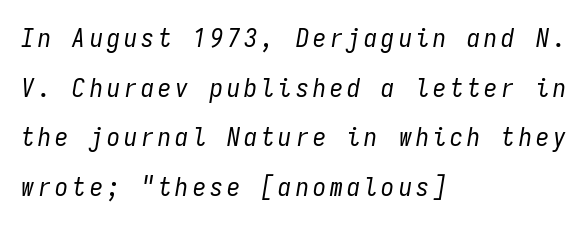
{"italic": "yes", "lean": "right", "slant_degrees": 9, "bold": "no", "underline": "no", "align": "left", "line_spacing": "loose", "line_spacing_ratio": 1.91, "glyph_px": 26}
